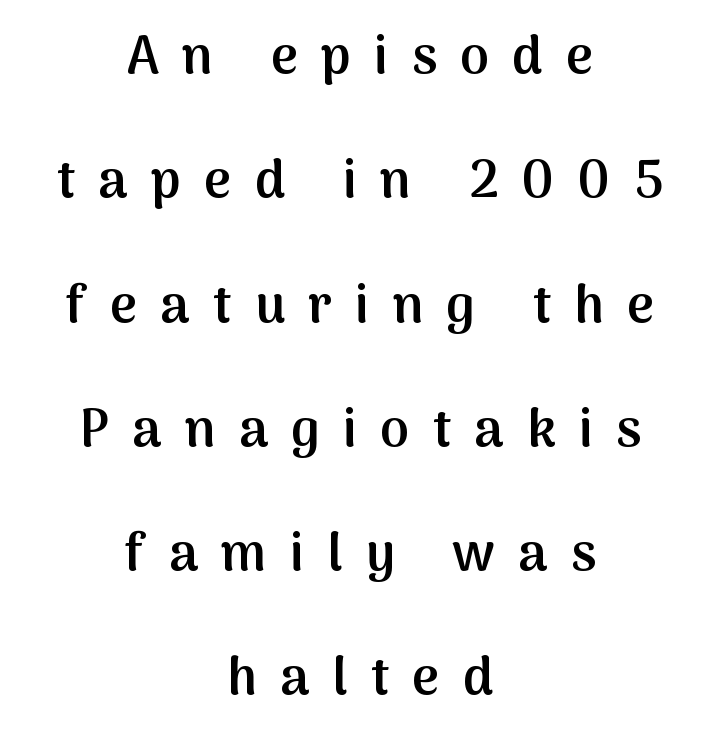
You could not count columns in this text — the font is proportionally spaced. Vertical spacing — loose. You can tell from the bare stems that sans-serif type was used. In terms of posture, this sample is upright.
